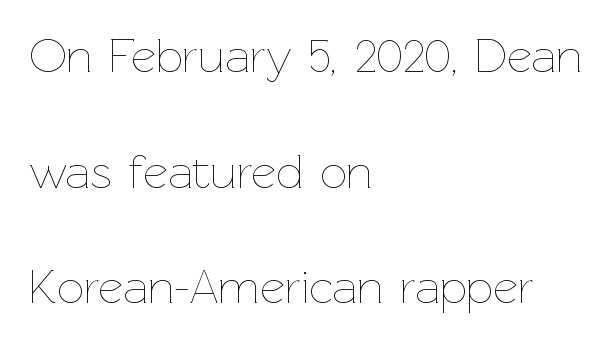
The image shows 48 px thin type, upright; set left-aligned, loose line spacing (2.41x), normal letter spacing, not underlined; low stroke contrast and a medium x-height.
